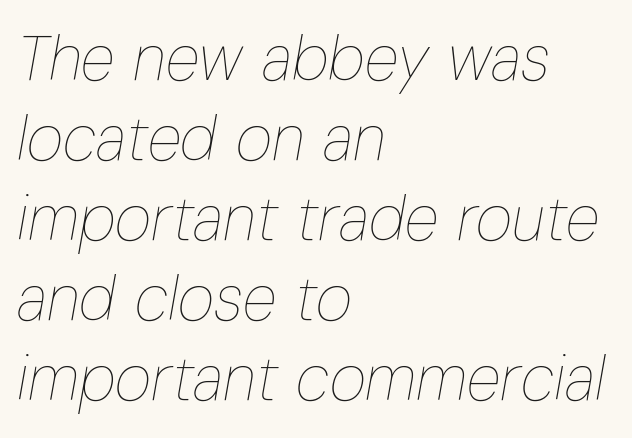
{"italic": "yes", "lean": "right", "slant_degrees": 10, "bold": "no", "weight": "thin", "width": "condensed", "stroke_contrast": "low", "x_height": "medium", "monospaced": "no", "underline": "no", "align": "left", "line_spacing": "normal", "line_spacing_ratio": 1.27, "letter_spacing": "normal", "letter_spacing_em": 0.0, "glyph_px": 63}
